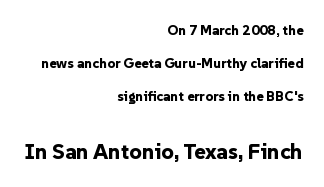
The emphasis by scale lands on block number two, below. The text block is weighted toward the right margin, trailing off unevenly leftward. The passage shown is emphatically bold. The space directly below the letters is spotless. The axis of the letterforms is exactly vertical. Honestly, the rows look like they've been pulled way apart.
